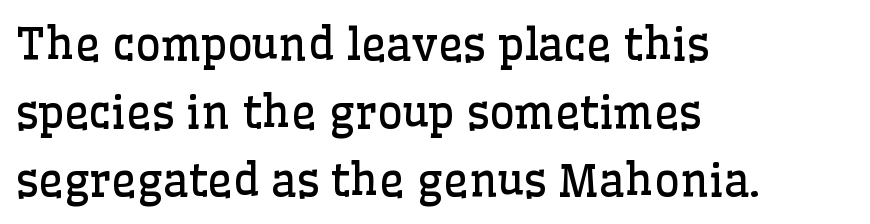
The image shows 44 px regular-weight serif type, upright; set left-aligned, normal line spacing (1.54x), normal letter spacing, not underlined; low stroke contrast and a medium x-height.
